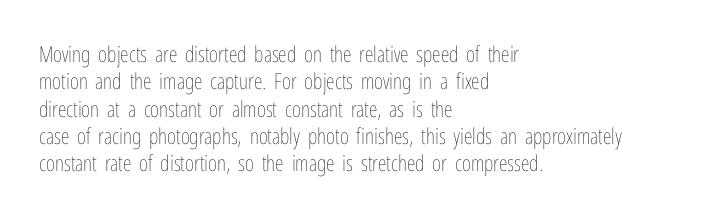
{"italic": "no", "bold": "no", "underline": "no", "align": "left", "line_spacing_ratio": 1.24, "letter_spacing": "normal", "letter_spacing_em": 0.0, "glyph_px": 22}
